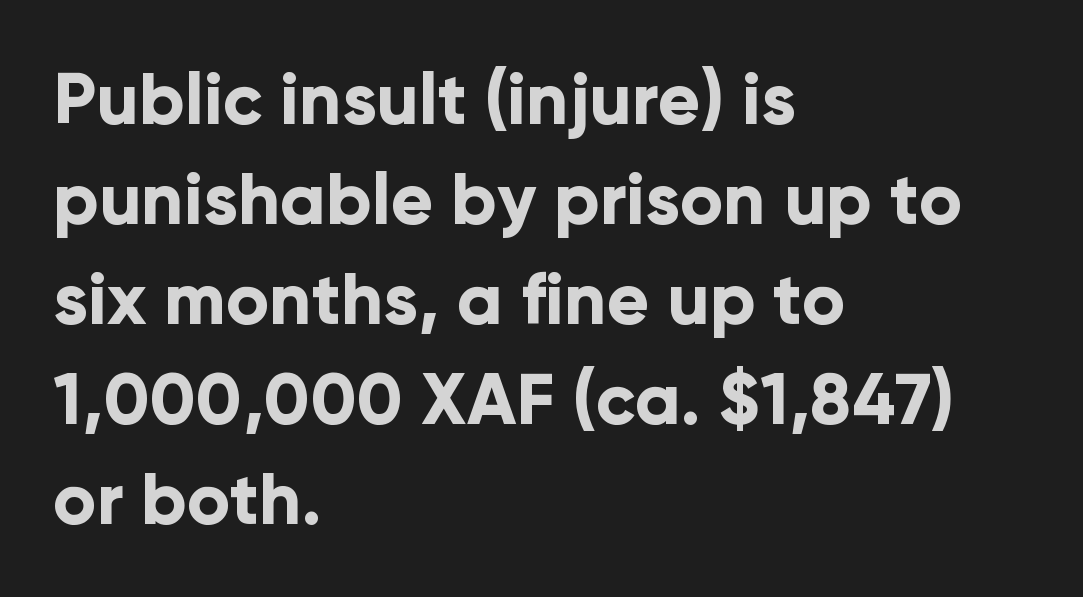
Letterform terminals end flat and unadorned throughout the passage. Unmarked baselines from the first word to the last. You could call the tracking neutral — neither tight nor loose. Upright lettering throughout.
